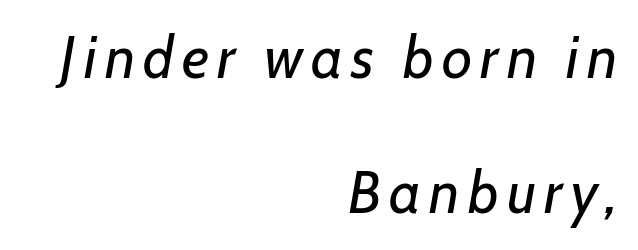
Q: Is the text bold? A: No.
Q: Is the text italic (slanted)? A: Yes, it leans right by about 7 degrees.
Q: Is the text underlined? A: No.
Q: How is the paragraph aligned? A: Right-aligned.
Q: Is the spacing between lines tight, normal or loose? A: Loose.
Q: Width (condensed, normal, or wide)? A: Normal.
Q: Stroke contrast? A: Low.
Q: x-height? A: Medium.
Q: Monospaced? A: No.
